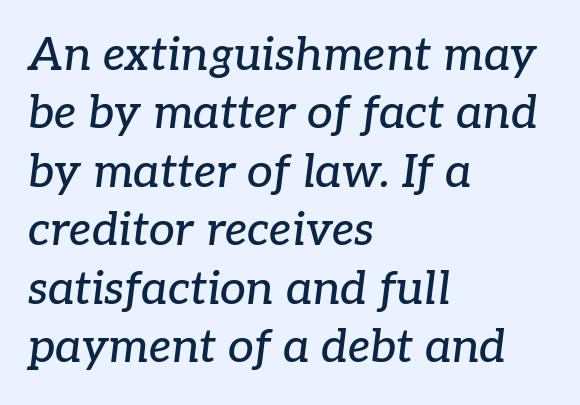
Letters rest on an invisible, unmarked baseline. Glyph-to-glyph distance matches everyday printed text. In terms of letterform style, serifs are clearly present. Here the designer chose a conventional face with non-uniform glyph widths.
